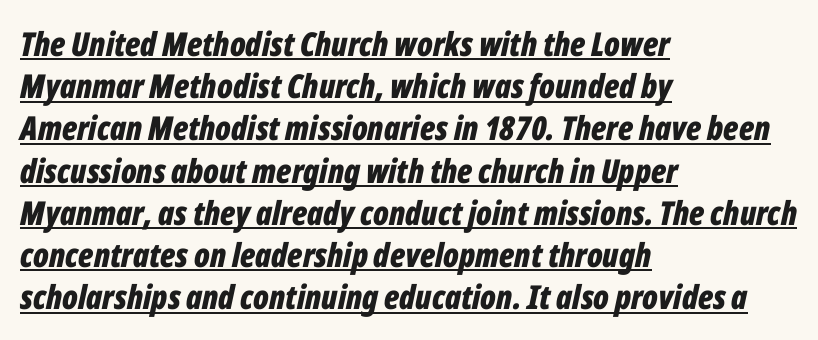
{"italic": "yes", "lean": "right", "slant_degrees": 12, "bold": "yes", "weight": "bold", "width": "condensed", "stroke_contrast": "low", "x_height": "medium", "monospaced": "no", "underline": "yes", "align": "left", "line_spacing": "normal", "line_spacing_ratio": 1.28, "letter_spacing": "normal", "letter_spacing_em": 0.0, "glyph_px": 33}
